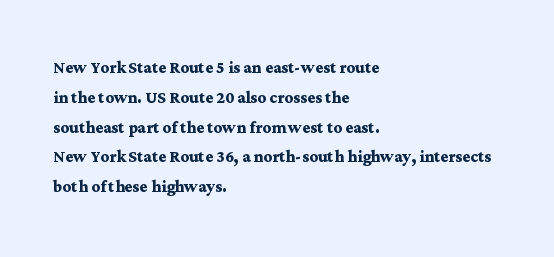
{"italic": "no", "bold": "yes", "underline": "no", "align": "left", "line_spacing": "normal", "line_spacing_ratio": 1.42, "letter_spacing": "normal", "letter_spacing_em": 0.0, "glyph_px": 21}
